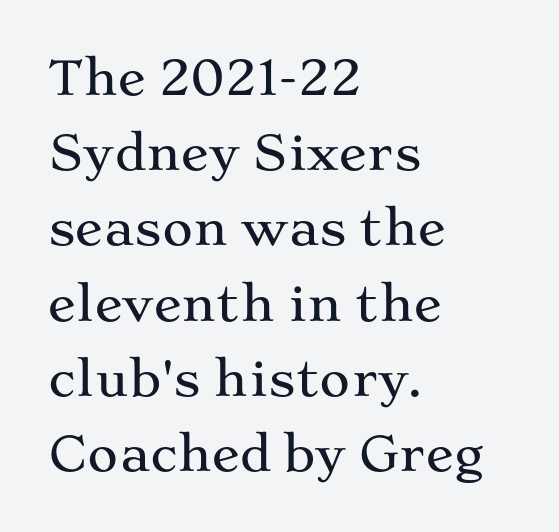
Q: Is the text italic (slanted)? A: No, it is upright.
Q: Is the typeface a serif or a sans-serif typeface? A: Serif.
Q: Is the text underlined? A: No.
Q: How is the paragraph aligned? A: Left-aligned.
Q: Is the spacing between letters normal or unusually wide? A: Normal.
Q: Is the spacing between lines tight, normal or loose? A: Normal.
Q: Width (condensed, normal, or wide)? A: Wide.
Q: Stroke contrast? A: Medium.
Q: x-height? A: Medium.
Q: Monospaced? A: No.
